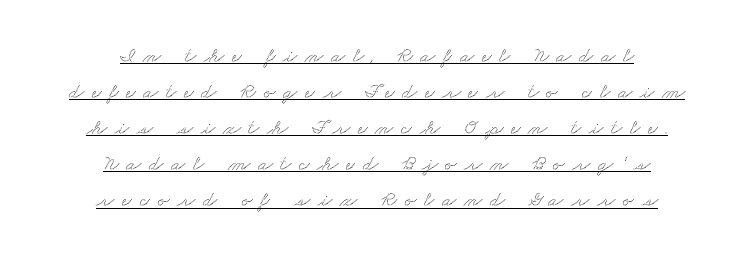
{"underline": "yes", "align": "center", "line_spacing_ratio": 1.72, "letter_spacing": "wide", "letter_spacing_em": 0.37, "glyph_px": 21}
